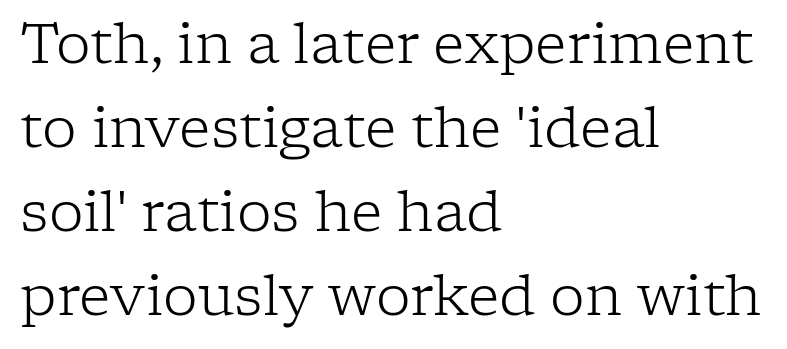
The image shows 55 px light serif type, upright; set left-aligned, normal line spacing (1.53x), normal letter spacing, not underlined; low stroke contrast and a medium x-height.
